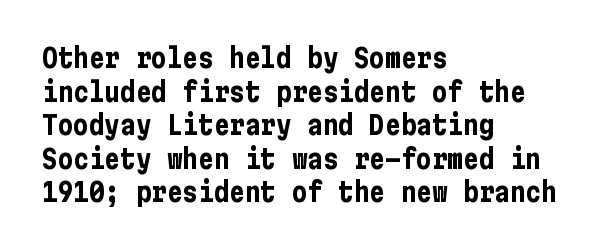
The image shows 26 px bold type, upright; set left-aligned, normal line spacing (1.29x), normal letter spacing, not underlined.
